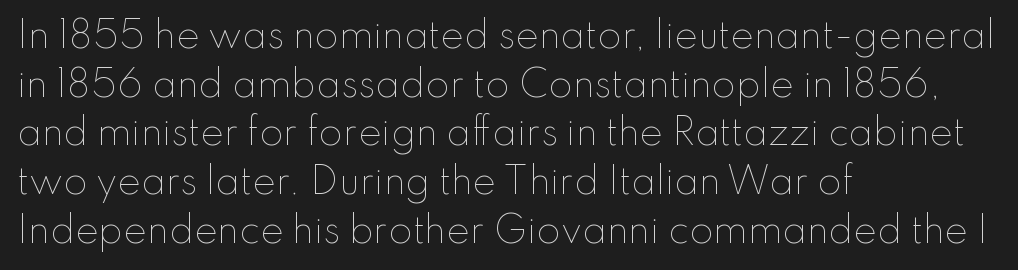
The image shows 35 px thin type, upright; set left-aligned, normal line spacing (1.39x), normal letter spacing, not underlined; low stroke contrast and a small x-height.
